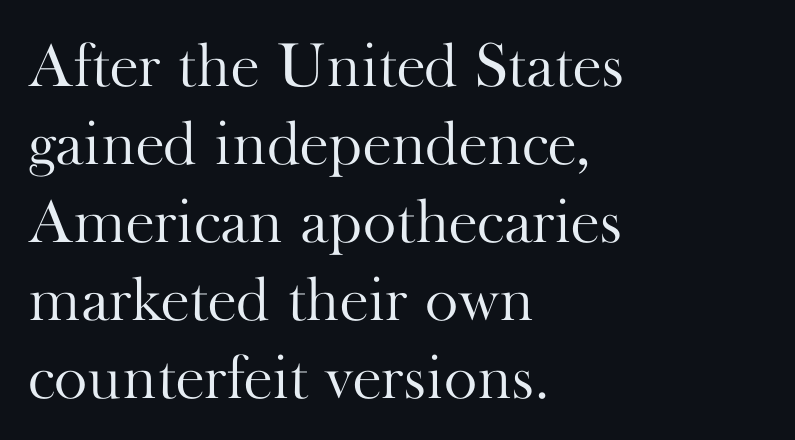
The letterforms sit shoulder to shoulder at normal distance. Line beginnings align vertically; line endings do not. The zone under the glyphs is completely vacant. This is serif lettering, the kind often seen in printed books.
